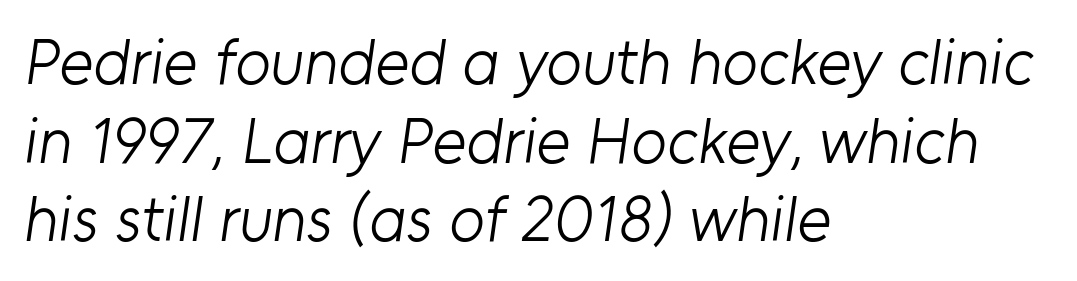
Q: Is the text bold? A: No.
Q: Is the typeface a serif or a sans-serif typeface? A: Sans-serif.
Q: Is the text underlined? A: No.
Q: How is the paragraph aligned? A: Left-aligned.
Q: Is the spacing between letters normal or unusually wide? A: Normal.
Q: Width (condensed, normal, or wide)? A: Normal.
Q: Stroke contrast? A: Low.
Q: x-height? A: Medium.
Q: Monospaced? A: No.
